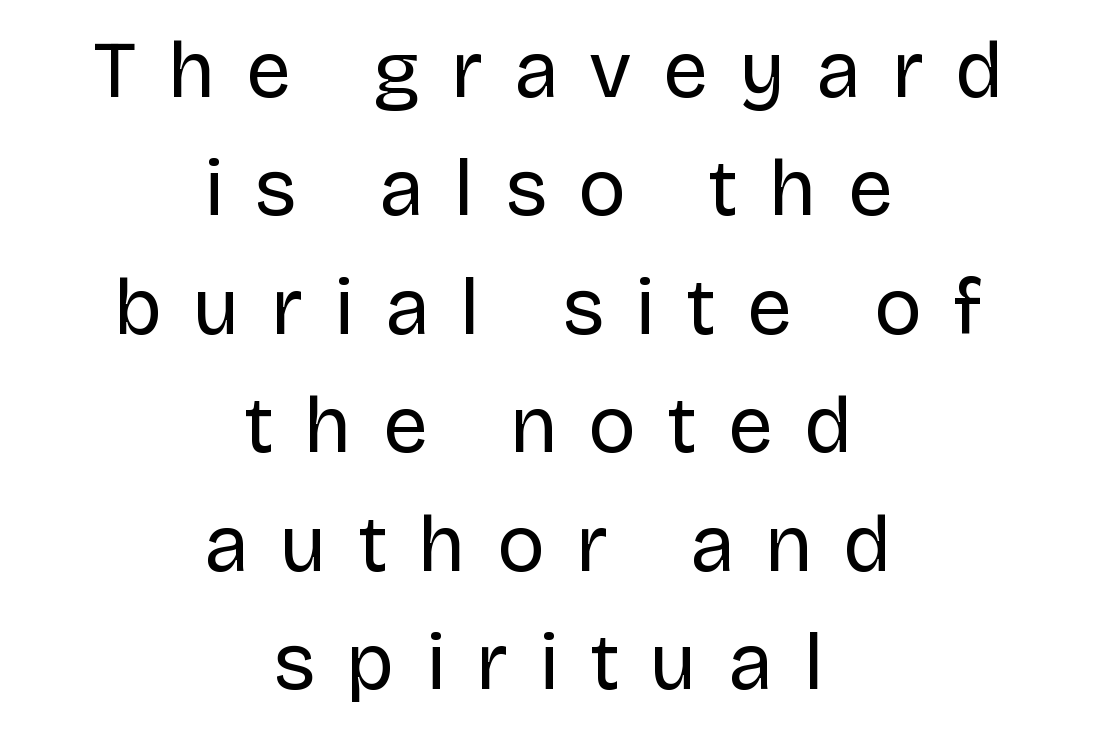
{"serif": "no", "italic": "no", "bold": "no", "weight": "regular", "width": "normal", "stroke_contrast": "low", "x_height": "large", "monospaced": "no", "underline": "no", "align": "center", "line_spacing": "normal", "line_spacing_ratio": 1.48, "letter_spacing": "wide", "letter_spacing_em": 0.39, "glyph_px": 80}
